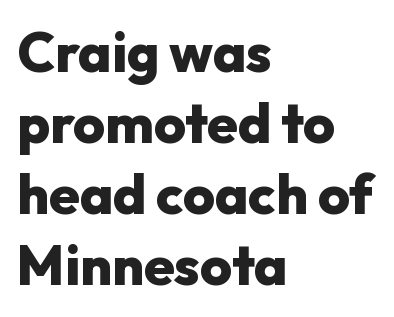
Successive baselines arrive at the customary interval. Heft: maximum for text — a bold. A roman cut, with each character standing at attention. These lines stack with their left ends in a neat column. Looks like regular typesetting: each glyph gets only the width it needs.
